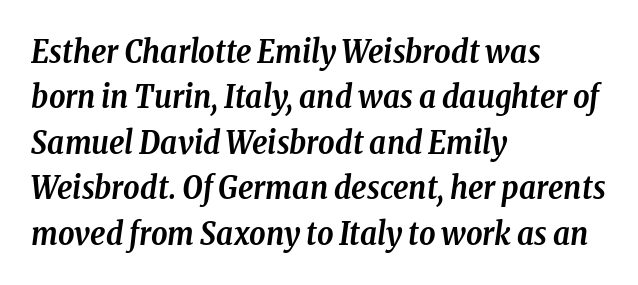
The image shows 32 px semibold, condensed serif type, italic (leaning right); set left-aligned, normal line spacing (1.42x), normal letter spacing, not underlined; low stroke contrast and a medium x-height.
